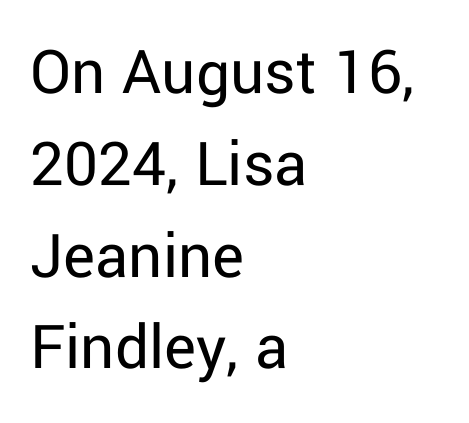
Here the designer chose a conventional face with non-uniform glyph widths. This rendering uses left alignment, leaving the right contour irregular. Stroke thickness stays within the range of a standard reading face or lighter. No extra tracking has been applied to these lines. In terms of letterform style, serifs are entirely absent. Vertically, the passage feels balanced, rows spaced as you'd expect.
